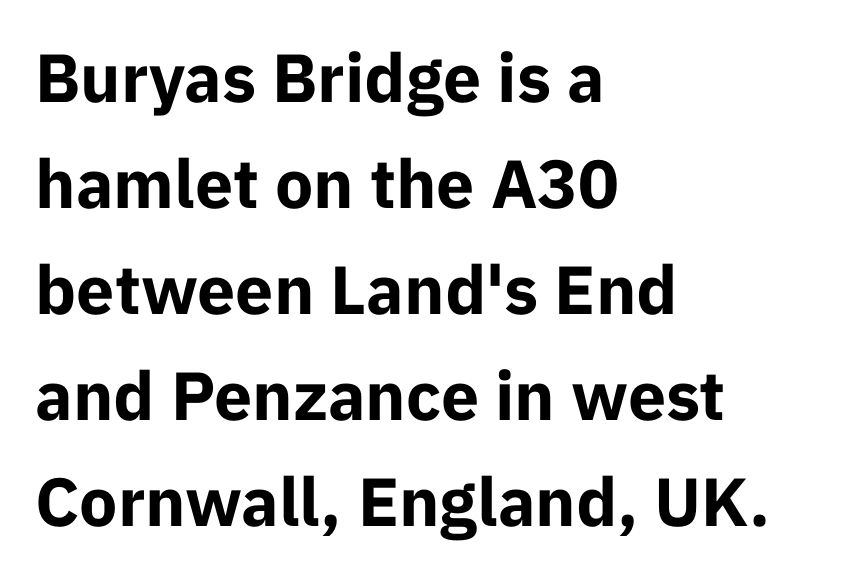
These lines carry a lot of weight — the face is fully bold. Each row of text sits above clean, open space. The space between consecutive lines is moderate. Alignment: flush left. Characters follow at the spacing the type designer built in.
